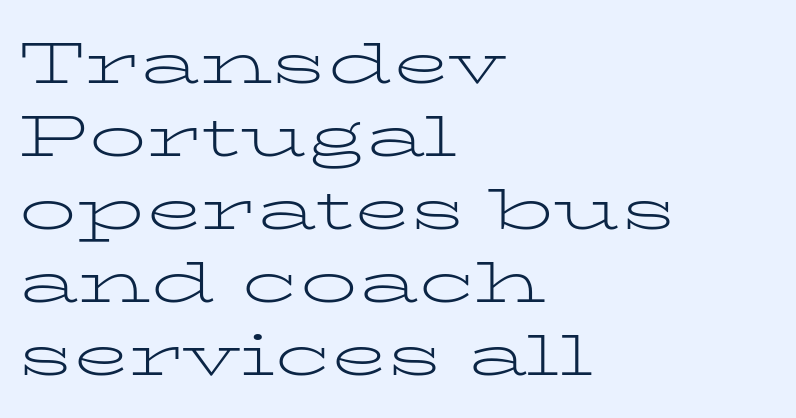
Italic: no, the glyphs are upright roman. Unlike a clean sans, this face finishes its strokes with serifs. Has an underline been added? It has not. The rendering keeps characters at their native spacing.
